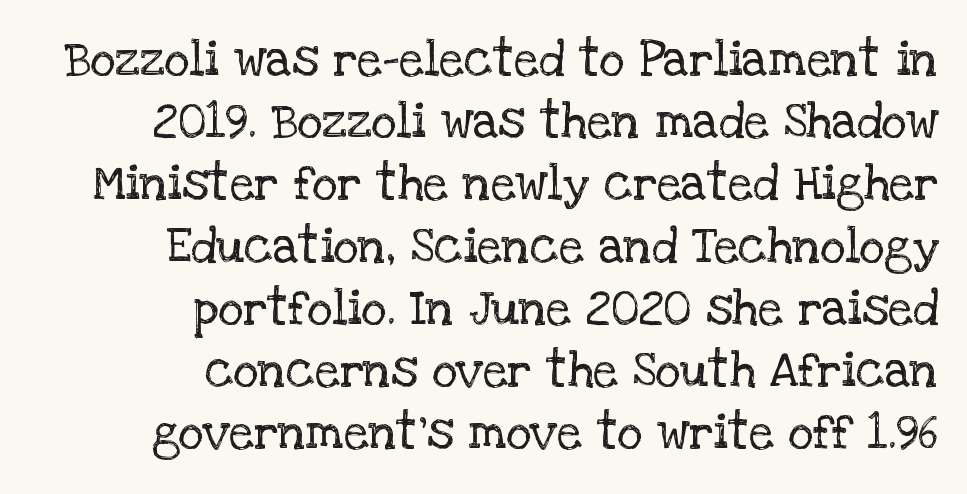
Q: Is the text bold? A: No.
Q: Is the text italic (slanted)? A: No, it is upright.
Q: Is the typeface a serif or a sans-serif typeface? A: Serif.
Q: Is the text underlined? A: No.
Q: How is the paragraph aligned? A: Right-aligned.
Q: Is the spacing between letters normal or unusually wide? A: Normal.
Q: Is the spacing between lines tight, normal or loose? A: Normal.
Q: Width (condensed, normal, or wide)? A: Normal.
Q: Stroke contrast? A: Low.
Q: x-height? A: Large.
Q: Monospaced? A: No.
